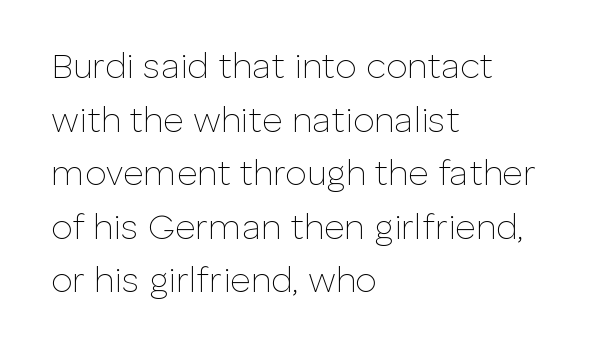
{"serif": "no", "italic": "no", "bold": "no", "weight": "thin", "width": "normal", "stroke_contrast": "low", "x_height": "medium", "monospaced": "no", "underline": "no", "align": "left", "line_spacing": "normal", "line_spacing_ratio": 1.53, "letter_spacing": "normal", "letter_spacing_em": 0.0, "glyph_px": 35}
